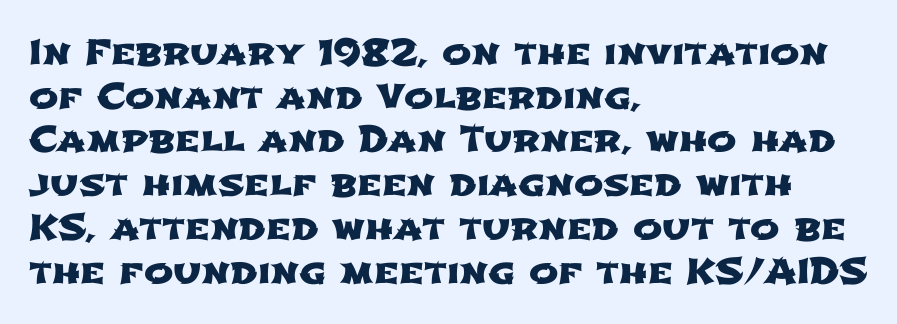
{"serif": "no", "width": "wide", "stroke_contrast": "low", "x_height": "medium", "monospaced": "no", "underline": "no", "align": "left", "line_spacing": "normal", "line_spacing_ratio": 1.25, "letter_spacing": "normal", "letter_spacing_em": 0.0, "glyph_px": 35}
